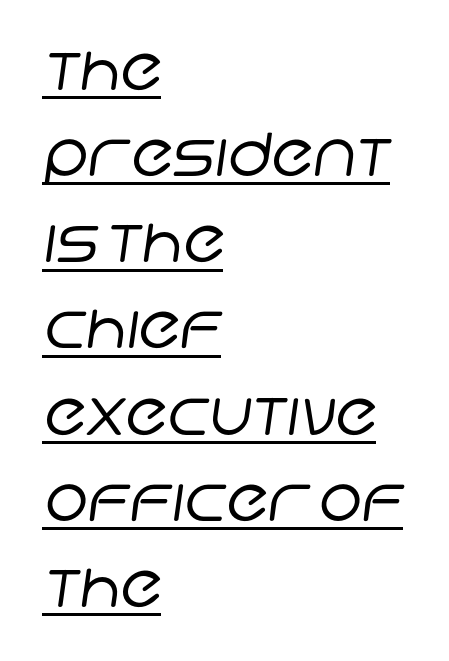
Q: Is the text bold? A: No.
Q: Is the typeface a serif or a sans-serif typeface? A: Sans-serif.
Q: Is the text underlined? A: Yes.
Q: How is the paragraph aligned? A: Left-aligned.
Q: Is the spacing between letters normal or unusually wide? A: Normal.
Q: Is the spacing between lines tight, normal or loose? A: Normal.
Q: Width (condensed, normal, or wide)? A: Normal.
Q: Stroke contrast? A: Low.
Q: x-height? A: Large.
Q: Monospaced? A: No.
